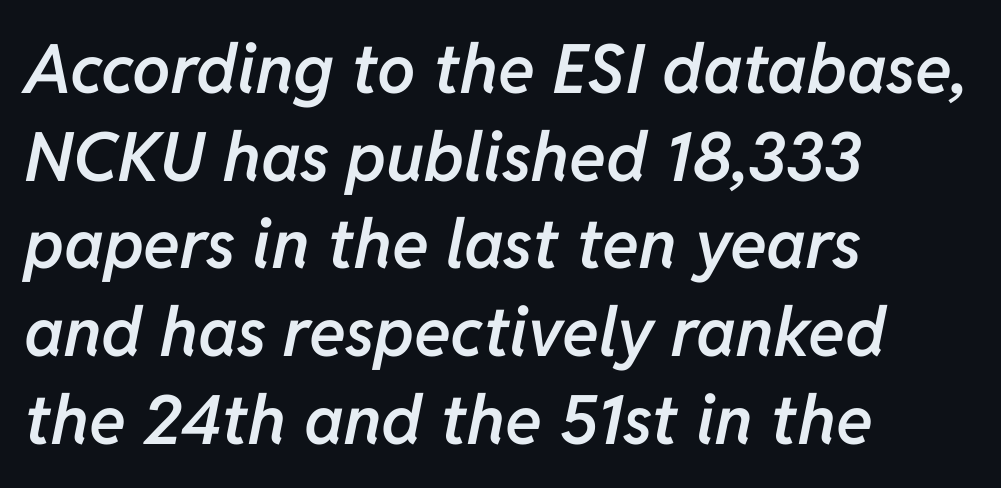
{"italic": "yes", "lean": "right", "slant_degrees": 11, "bold": "semi", "weight": "semibold", "width": "normal", "stroke_contrast": "low", "x_height": "medium", "monospaced": "no", "underline": "no", "align": "left", "line_spacing": "normal", "line_spacing_ratio": 1.29, "letter_spacing": "normal", "letter_spacing_em": 0.0, "glyph_px": 68}
